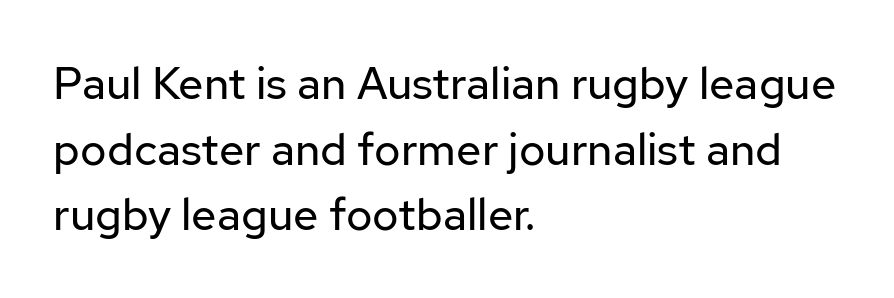
{"serif": "no", "italic": "no", "bold": "no", "weight": "regular", "width": "normal", "stroke_contrast": "low", "x_height": "medium", "monospaced": "no", "underline": "no", "align": "left", "line_spacing": "normal", "line_spacing_ratio": 1.46, "letter_spacing": "normal", "letter_spacing_em": 0.0, "glyph_px": 45}
